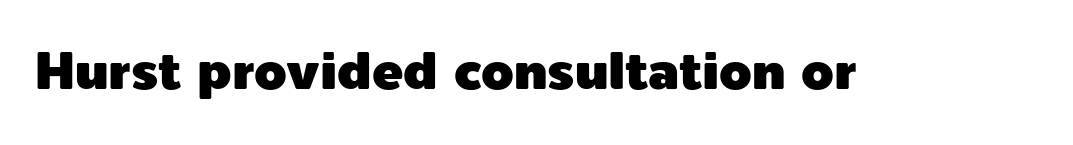
{"serif": "no", "italic": "no", "width": "normal", "x_height": "medium", "monospaced": "no", "underline": "no", "letter_spacing": "normal", "letter_spacing_em": 0.0, "glyph_px": 52}
